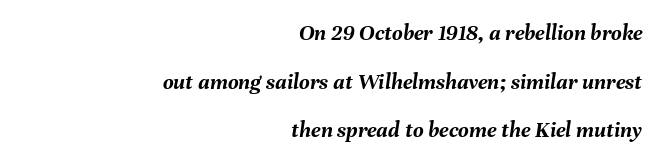
{"italic": "yes", "lean": "right", "slant_degrees": 8, "bold": "yes", "underline": "no", "align": "right", "line_spacing": "loose", "line_spacing_ratio": 2.11, "letter_spacing": "normal", "letter_spacing_em": 0.0, "glyph_px": 23}
